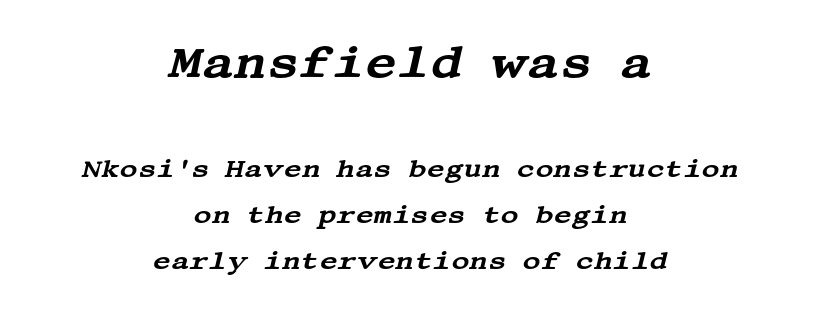
The image shows 44 px wide serif type, italic (leaning right); set centered, line spacing 1.85x, normal letter spacing, not underlined; the first (top) block is 1.76x larger; medium stroke contrast and a large x-height.
